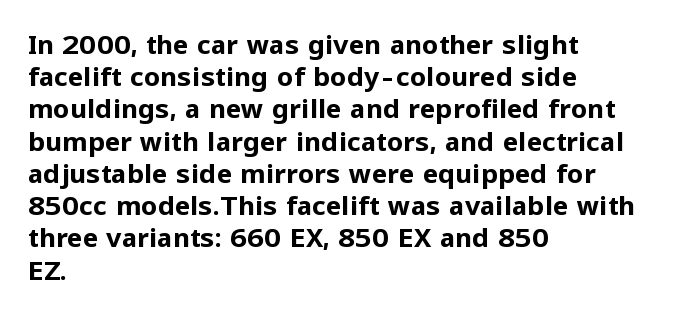
The image shows 26 px bold type, upright; set left-aligned, line spacing 1.24x, normal letter spacing, not underlined.
